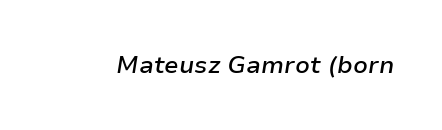
Q: Is the text bold? A: Semi-bold.
Q: Is the text italic (slanted)? A: Yes, it leans right by about 9 degrees.
Q: Is the text underlined? A: No.
Q: Is the spacing between letters normal or unusually wide? A: Normal.
